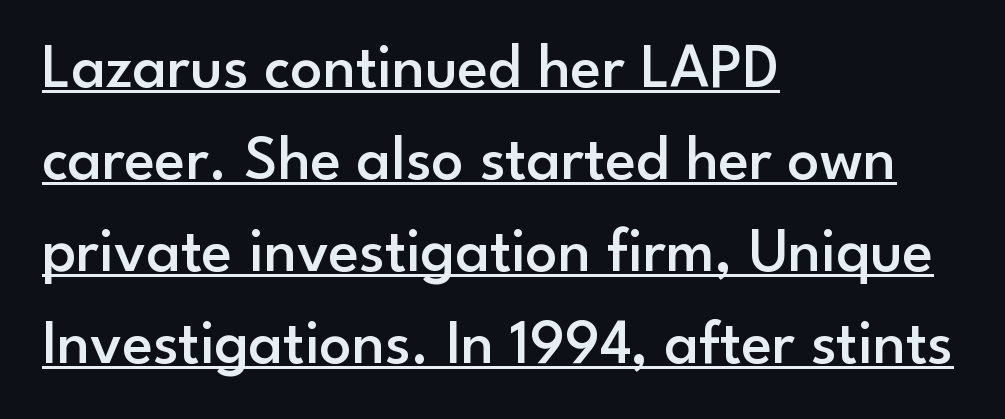
{"serif": "no", "italic": "no", "bold": "semi", "weight": "semibold", "width": "normal", "stroke_contrast": "low", "x_height": "small", "monospaced": "no", "underline": "yes", "align": "left", "line_spacing": "normal", "line_spacing_ratio": 1.46, "letter_spacing": "normal", "letter_spacing_em": 0.0, "glyph_px": 63}
